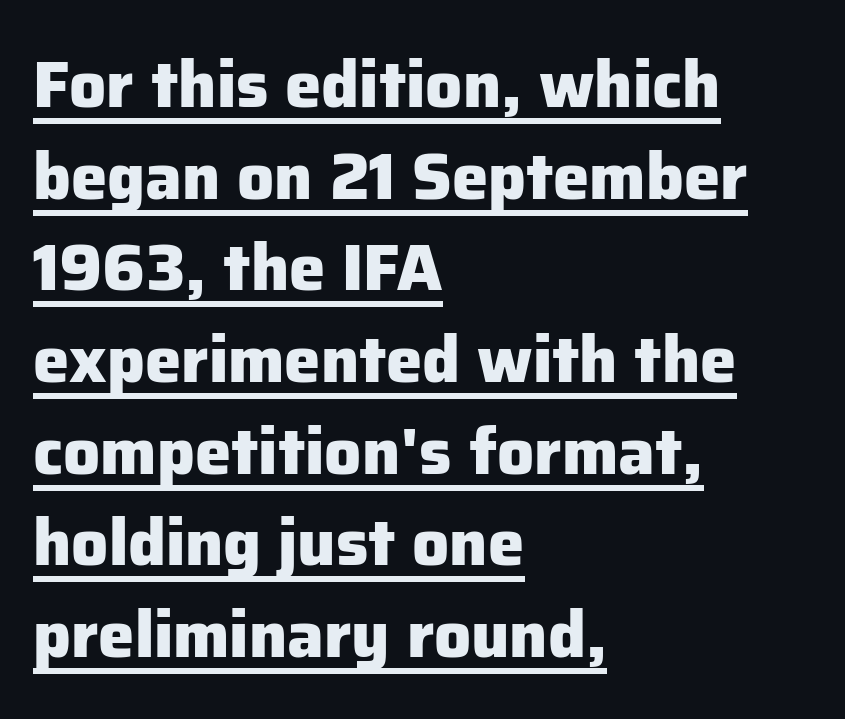
{"serif": "no", "italic": "no", "bold": "yes", "weight": "heavy", "width": "normal", "stroke_contrast": "low", "x_height": "medium", "monospaced": "no", "underline": "yes", "align": "left", "line_spacing": "normal", "line_spacing_ratio": 1.41, "letter_spacing": "normal", "letter_spacing_em": 0.0, "glyph_px": 65}
